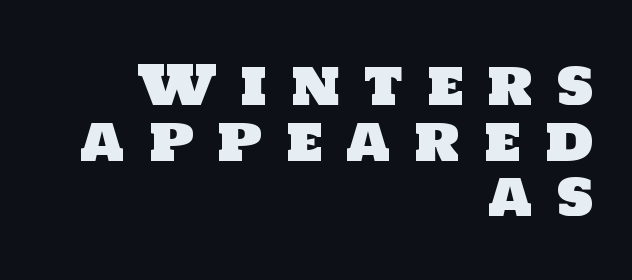
Is the block centered? No — it sits flush against the right margin. The letters carry no serifs — their stems end cleanly without finishing strokes. Any mark beneath the type? The region is blank. Honestly, the rows look squashed on top of each other. The rendering inserts visible extra space after every character. The face used here is proportionally spaced, like ordinary book or web type.
